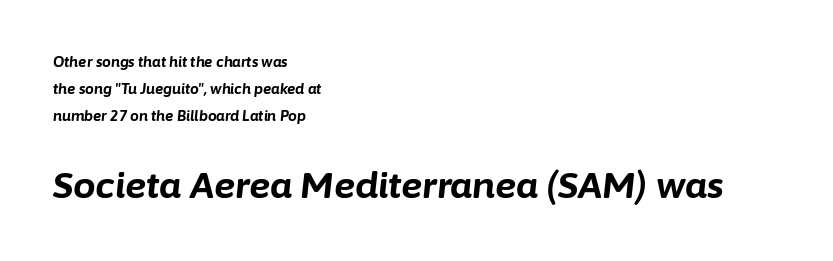
The image shows 36 px bold type, italic (leaning right); set left-aligned, loose line spacing (1.94x), normal letter spacing, not underlined; the second (bottom) block is 2.57x larger; low stroke contrast and a medium x-height.
